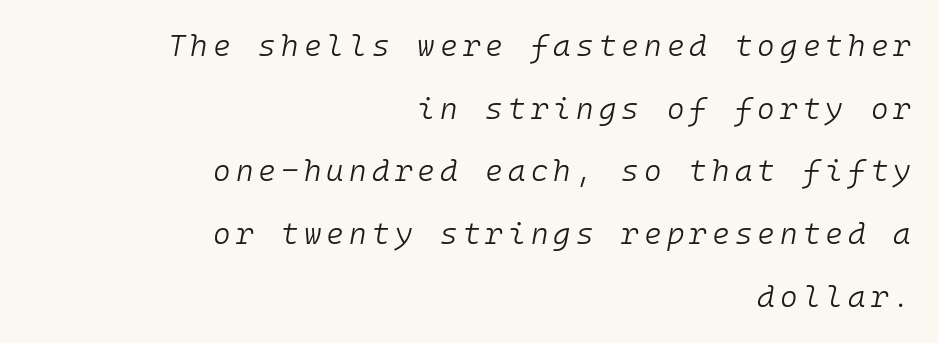
Q: Is the text bold? A: No.
Q: Is the text italic (slanted)? A: Yes, it leans right by about 10 degrees.
Q: Is the text underlined? A: No.
Q: How is the paragraph aligned? A: Right-aligned.
Q: Is the spacing between lines tight, normal or loose? A: Loose.
Q: Width (condensed, normal, or wide)? A: Normal.
Q: Stroke contrast? A: Low.
Q: x-height? A: Medium.
Q: Monospaced? A: Yes.
